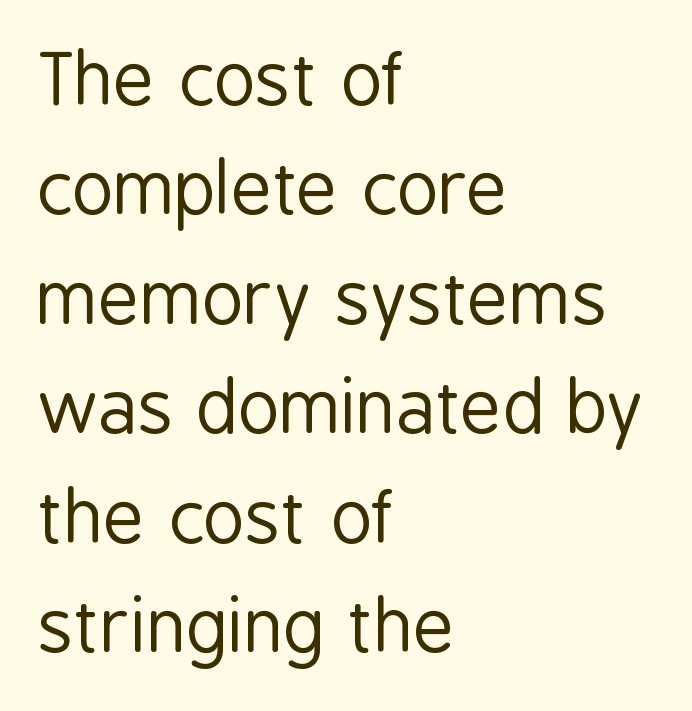
Q: Is the text bold? A: No.
Q: Is the text italic (slanted)? A: No, it is upright.
Q: Is the typeface a serif or a sans-serif typeface? A: Sans-serif.
Q: Is the text underlined? A: No.
Q: How is the paragraph aligned? A: Left-aligned.
Q: Is the spacing between letters normal or unusually wide? A: Normal.
Q: Is the spacing between lines tight, normal or loose? A: Normal.
Q: Width (condensed, normal, or wide)? A: Condensed.
Q: Stroke contrast? A: Low.
Q: x-height? A: Medium.
Q: Monospaced? A: No.
